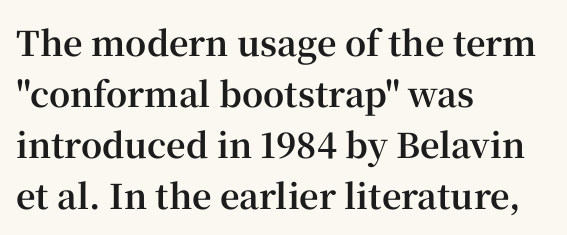
The image shows 34 px bold serif type, upright; set left-aligned, normal line spacing (1.5x), normal letter spacing, not underlined; high stroke contrast and a medium x-height.
